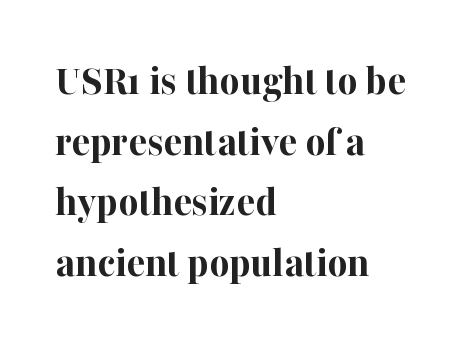
The lines sit at an ordinary, default distance from one another. These lines are rendered in a variable-pitch font. Each word holds together tightly as a unit, with standard inter-letter gaps. Every stem runs plumb, perpendicular to the baseline. How heavy is the stroke? Heavy — this is a bold. A bare baseline throughout the passage.
